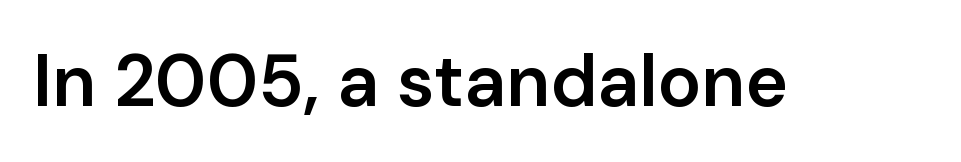
The image shows 73 px semibold sans-serif type, upright; set normal letter spacing, not underlined; low stroke contrast and a medium x-height.
